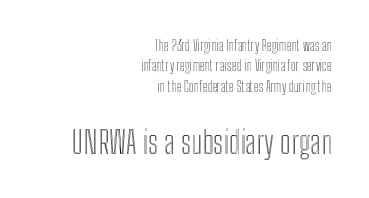
{"italic": "no", "width": "condensed", "x_height": "medium", "monospaced": "no", "underline": "no", "align": "right", "line_spacing": "normal", "line_spacing_ratio": 1.45, "letter_spacing": "normal", "letter_spacing_em": 0.0, "larger_block": "second", "size_ratio": 2.21, "glyph_px": 31}
